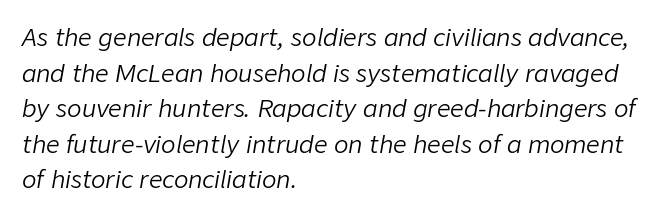
{"italic": "yes", "lean": "right", "slant_degrees": 9, "bold": "no", "underline": "no", "align": "left", "line_spacing": "normal", "line_spacing_ratio": 1.48, "letter_spacing": "normal", "letter_spacing_em": 0.0, "glyph_px": 24}
